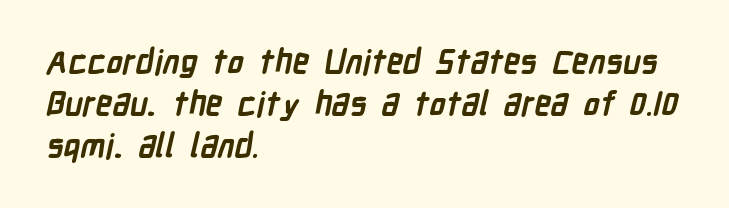
You can tell from the bare stems that sans-serif type was used. A typesetter would call this proportional, since set widths differ per character. Stroke thickness is high; the sample reads as a true bold. The letterforms sit shoulder to shoulder at normal distance. Leading matches the norm, producing a regular column.
